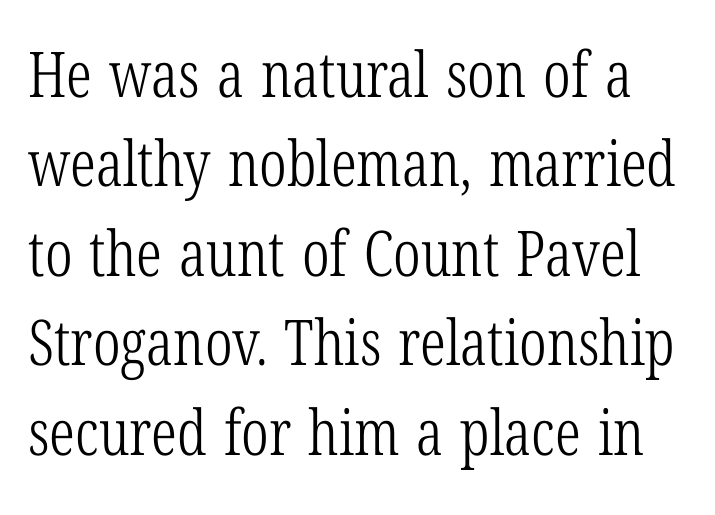
Q: Is the text bold? A: No.
Q: Is the text italic (slanted)? A: No, it is upright.
Q: Is the typeface a serif or a sans-serif typeface? A: Serif.
Q: Is the text underlined? A: No.
Q: Is the spacing between letters normal or unusually wide? A: Normal.
Q: Is the spacing between lines tight, normal or loose? A: Normal.
Q: Width (condensed, normal, or wide)? A: Condensed.
Q: Stroke contrast? A: Low.
Q: x-height? A: Medium.
Q: Monospaced? A: No.
